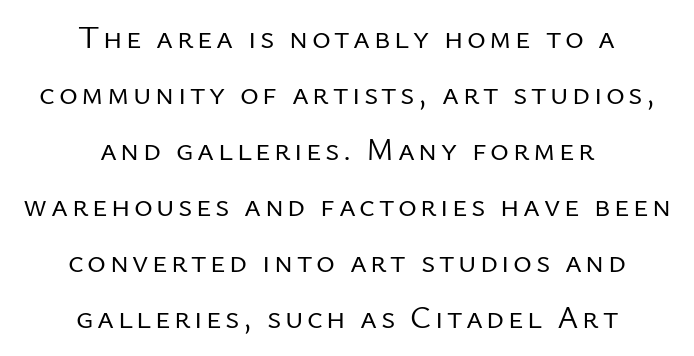
Q: Is the text bold? A: No.
Q: Is the text italic (slanted)? A: No, it is upright.
Q: Is the typeface a serif or a sans-serif typeface? A: Sans-serif.
Q: Is the text underlined? A: No.
Q: How is the paragraph aligned? A: Centered.
Q: Width (condensed, normal, or wide)? A: Normal.
Q: Stroke contrast? A: Low.
Q: x-height? A: Medium.
Q: Monospaced? A: No.
